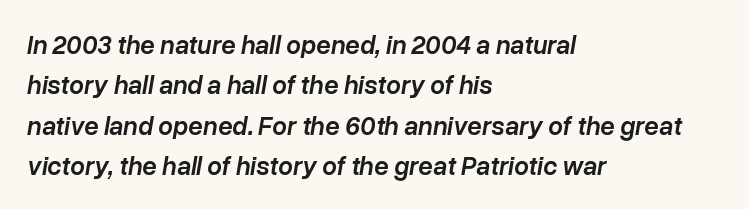
{"italic": "yes", "lean": "right", "slant_degrees": 10, "bold": "semi", "underline": "no", "align": "left", "line_spacing": "normal", "line_spacing_ratio": 1.55, "letter_spacing": "normal", "letter_spacing_em": 0.0, "glyph_px": 26}
